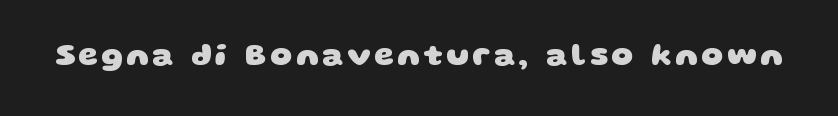
The image shows 31 px heavy, wide sans-serif type; set not underlined; low stroke contrast and a large x-height.
